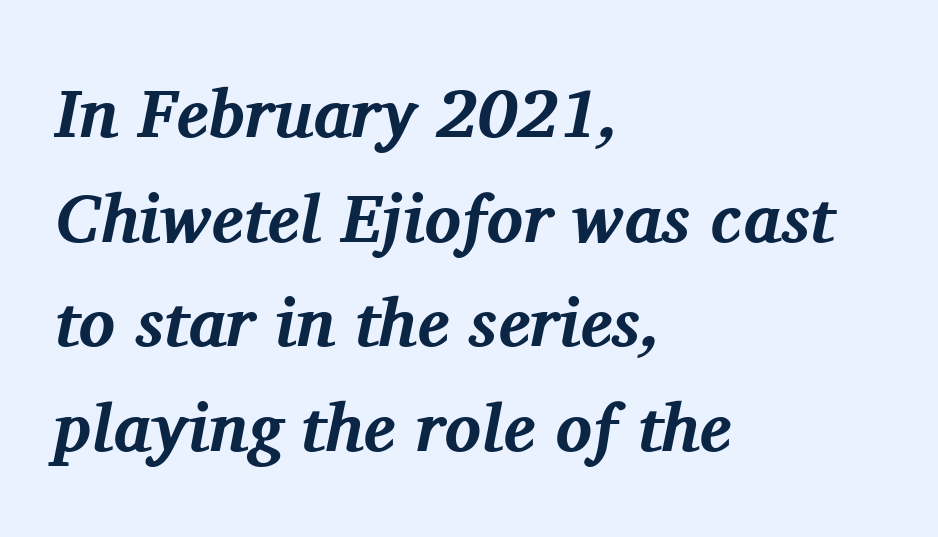
The rendering uses a bold face; every stroke is thick and dark. The passage shown is typed in a proportional face where columns would drift. The gaps between neighbouring characters are ordinary and unremarkable. When letters slant like this, we call the style italic. Alignment: flush left. The gap between lines stays unmarked.
